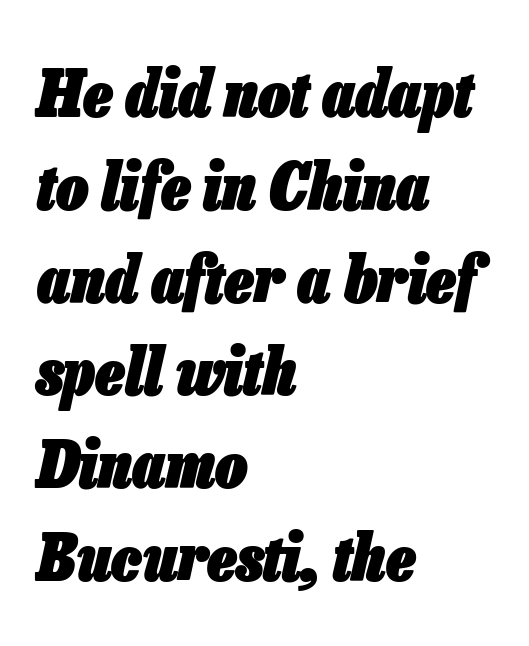
Q: Is the text bold? A: Yes.
Q: Is the text italic (slanted)? A: Yes, it leans right by about 13 degrees.
Q: Is the text underlined? A: No.
Q: How is the paragraph aligned? A: Left-aligned.
Q: Is the spacing between letters normal or unusually wide? A: Normal.
Q: Is the spacing between lines tight, normal or loose? A: Normal.
Q: Width (condensed, normal, or wide)? A: Condensed.
Q: Stroke contrast? A: Low.
Q: x-height? A: Medium.
Q: Monospaced? A: No.
